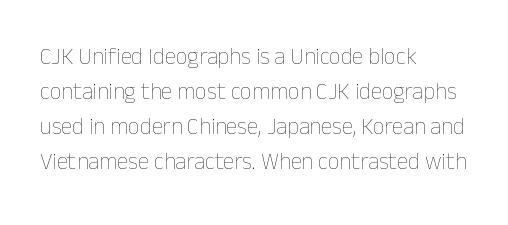
The image shows 23 px text type, upright; set left-aligned, normal line spacing (1.52x), normal letter spacing, not underlined.
